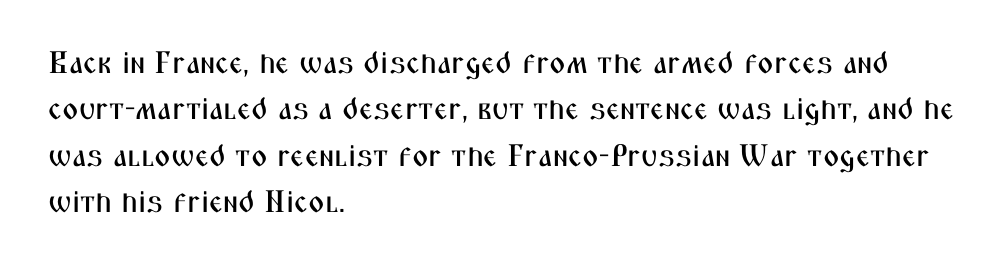
Nope, no serifs anywhere on these letters. Here the designer chose a conventional face with non-uniform glyph widths. These lines sit exactly where default settings would place them. Each line starts at the same left margin while the right side varies. This is roman type, the default non-slanted kind. The passage shown has conventional tracking throughout.
